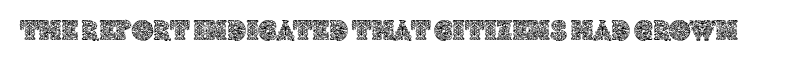
Q: Is the text italic (slanted)? A: No, it is upright.
Q: Is the text underlined? A: No.
Q: Is the spacing between letters normal or unusually wide? A: Normal.
Q: Width (condensed, normal, or wide)? A: Normal.
Q: x-height? A: Large.
Q: Monospaced? A: No.
